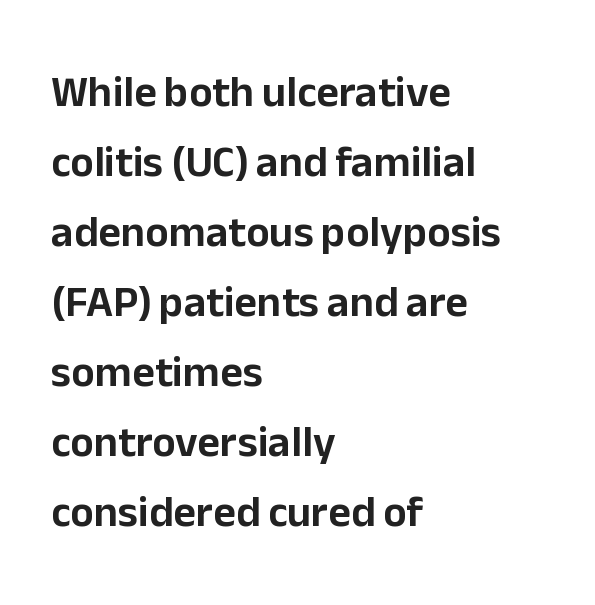
Glance below the letters and you will spot only blank space. A typesetter would call this proportional, since set widths differ per character. Interline gaps are of average width in this sample. Layout note: lines flush left.
